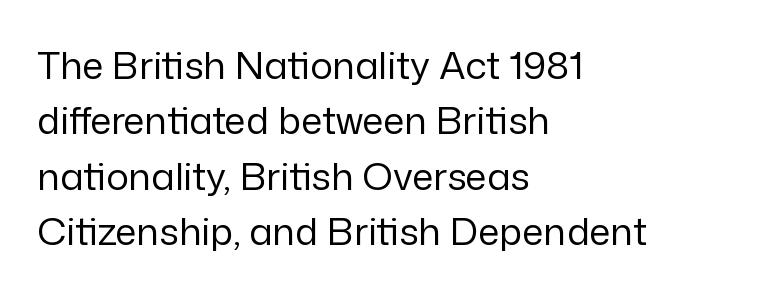
Q: Is the text bold? A: No.
Q: Is the text italic (slanted)? A: No, it is upright.
Q: Is the typeface a serif or a sans-serif typeface? A: Sans-serif.
Q: Is the text underlined? A: No.
Q: How is the paragraph aligned? A: Left-aligned.
Q: Is the spacing between letters normal or unusually wide? A: Normal.
Q: Is the spacing between lines tight, normal or loose? A: Normal.
Q: Width (condensed, normal, or wide)? A: Normal.
Q: Stroke contrast? A: Low.
Q: x-height? A: Medium.
Q: Monospaced? A: No.
